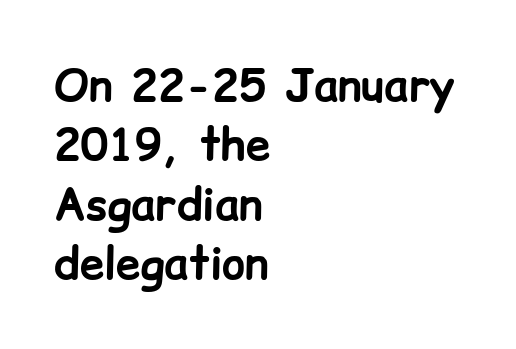
Q: Is the text bold? A: Yes.
Q: Is the text italic (slanted)? A: No, it is upright.
Q: Is the typeface a serif or a sans-serif typeface? A: Sans-serif.
Q: Is the text underlined? A: No.
Q: How is the paragraph aligned? A: Left-aligned.
Q: Is the spacing between letters normal or unusually wide? A: Normal.
Q: Is the spacing between lines tight, normal or loose? A: Normal.
Q: Width (condensed, normal, or wide)? A: Normal.
Q: Stroke contrast? A: Low.
Q: x-height? A: Medium.
Q: Monospaced? A: No.
